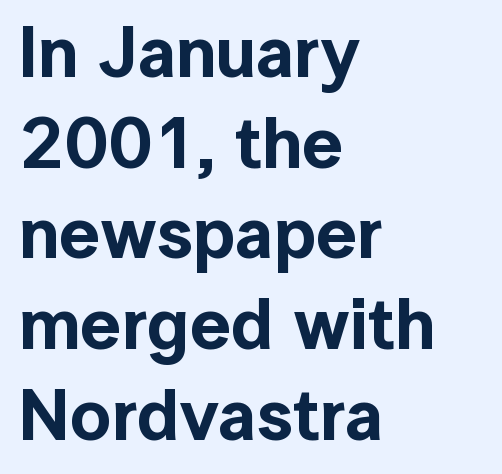
Q: Is the text italic (slanted)? A: No, it is upright.
Q: Is the typeface a serif or a sans-serif typeface? A: Sans-serif.
Q: Is the text underlined? A: No.
Q: How is the paragraph aligned? A: Left-aligned.
Q: Is the spacing between letters normal or unusually wide? A: Normal.
Q: Is the spacing between lines tight, normal or loose? A: Normal.
Q: Width (condensed, normal, or wide)? A: Normal.
Q: x-height? A: Medium.
Q: Monospaced? A: No.
